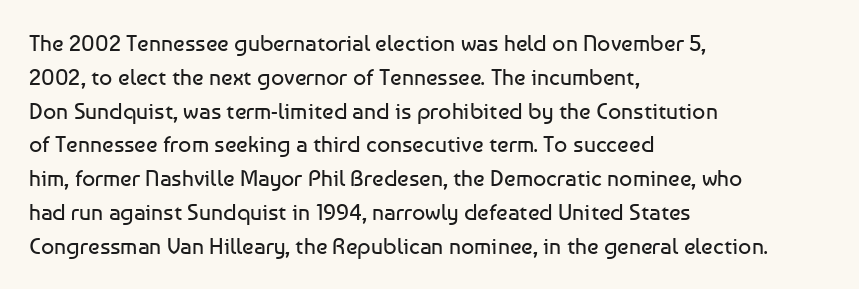
{"italic": "no", "bold": "no", "underline": "no", "align": "left", "line_spacing": "normal", "line_spacing_ratio": 1.47, "letter_spacing": "normal", "letter_spacing_em": 0.0, "glyph_px": 23}
